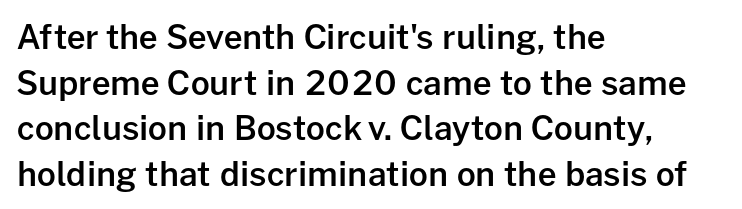
The image shows 33 px semibold sans-serif type, upright; set left-aligned, normal line spacing (1.38x), normal letter spacing, not underlined; low stroke contrast and a medium x-height.
